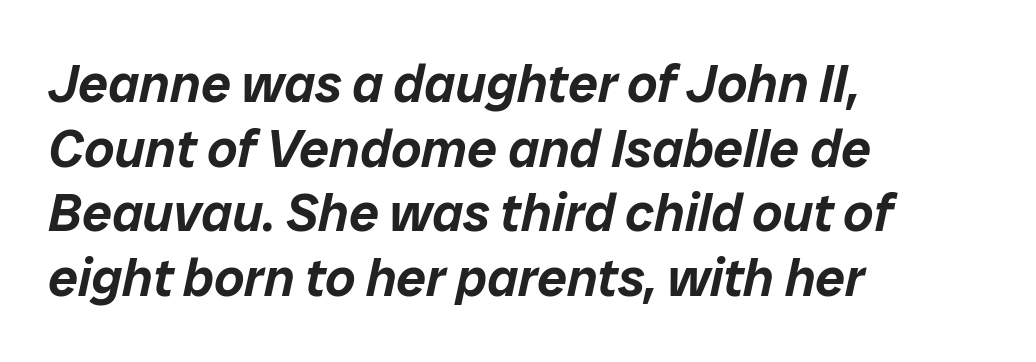
Q: Is the text italic (slanted)? A: Yes, it leans right by about 12 degrees.
Q: Is the text underlined? A: No.
Q: How is the paragraph aligned? A: Left-aligned.
Q: Is the spacing between letters normal or unusually wide? A: Normal.
Q: Width (condensed, normal, or wide)? A: Normal.
Q: Stroke contrast? A: Low.
Q: x-height? A: Medium.
Q: Monospaced? A: No.
